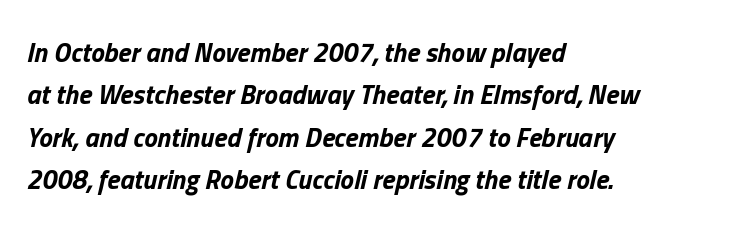
{"italic": "yes", "lean": "right", "slant_degrees": 13, "bold": "yes", "underline": "no", "align": "left", "line_spacing": "normal", "line_spacing_ratio": 1.57, "letter_spacing": "normal", "letter_spacing_em": 0.0, "glyph_px": 27}
